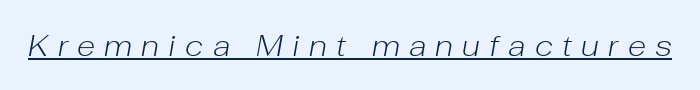
{"italic": "yes", "lean": "right", "slant_degrees": 10, "bold": "no", "weight": "light", "width": "normal", "stroke_contrast": "low", "x_height": "medium", "monospaced": "no", "underline": "yes", "letter_spacing": "wide", "letter_spacing_em": 0.31, "glyph_px": 30}
